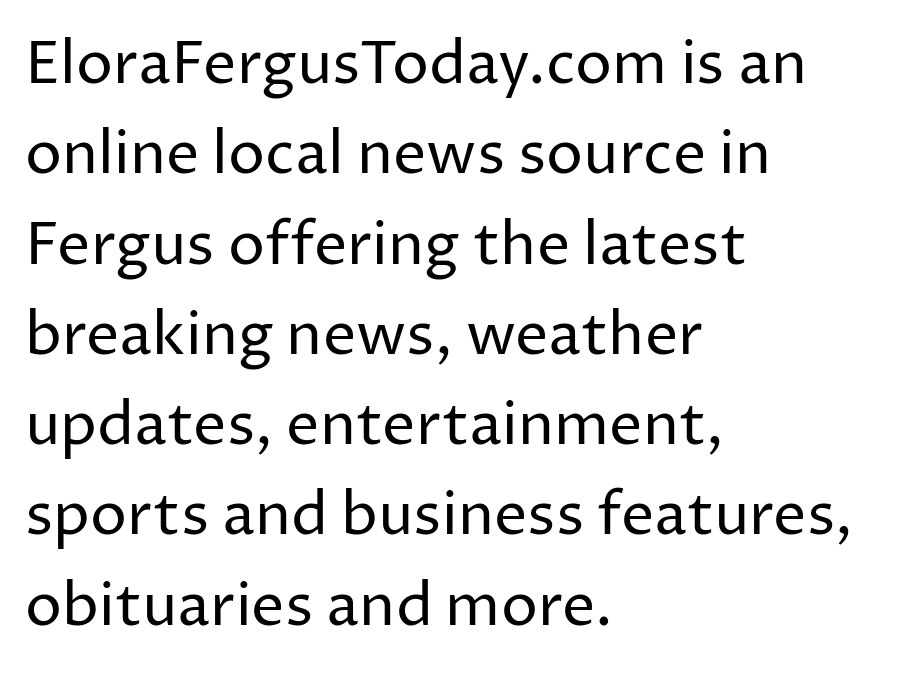
The image shows 59 px regular-weight sans-serif type, upright; set left-aligned, normal line spacing (1.53x), normal letter spacing, not underlined; low stroke contrast and a medium x-height.
